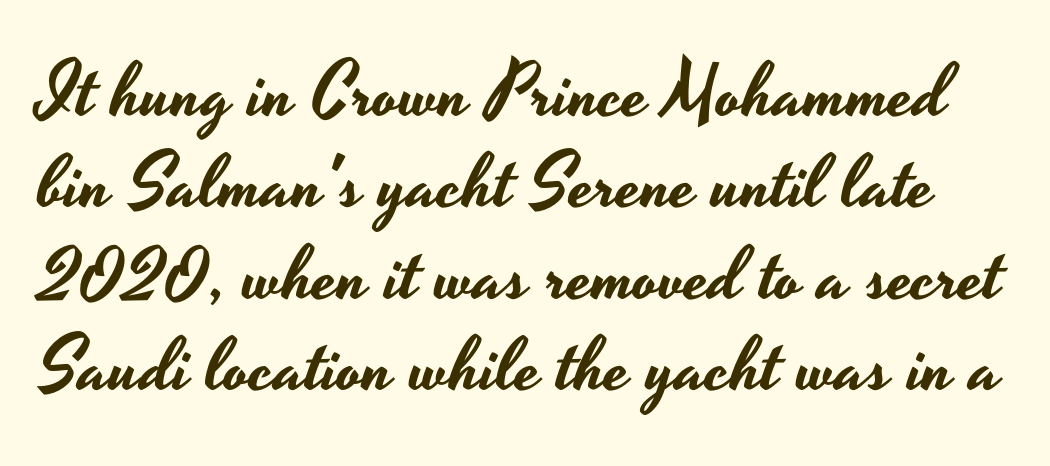
Q: Is the text italic (slanted)? A: Yes.
Q: Is the typeface a serif or a sans-serif typeface? A: Sans-serif.
Q: Is the text underlined? A: No.
Q: Is the spacing between letters normal or unusually wide? A: Normal.
Q: Width (condensed, normal, or wide)? A: Wide.
Q: Stroke contrast? A: Low.
Q: x-height? A: Small.
Q: Monospaced? A: No.
